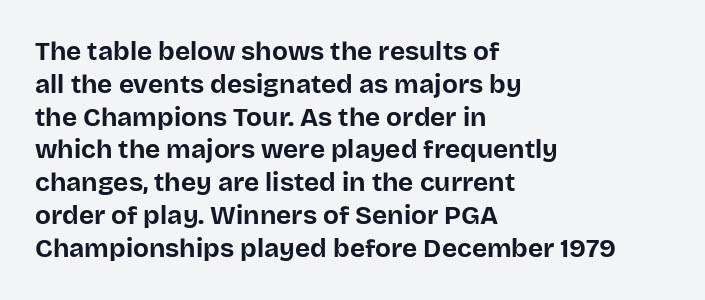
The image shows 26 px bold type, upright; set left-aligned, normal line spacing (1.26x), normal letter spacing, not underlined.
